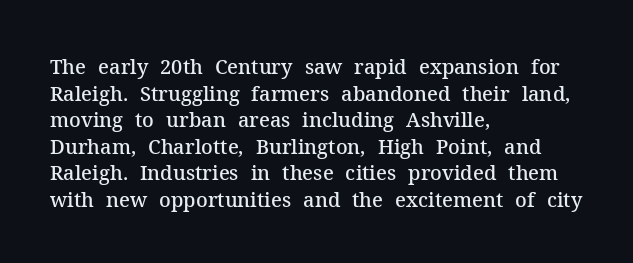
The specimen omits any rule beneath the text block's lines. Ordinary non-slanted type is in use. The tracking reads as untouched default to a designer's eye. Casual observation: everything's shoved over to the left. Honestly, the row spacing looks completely unremarkable.
